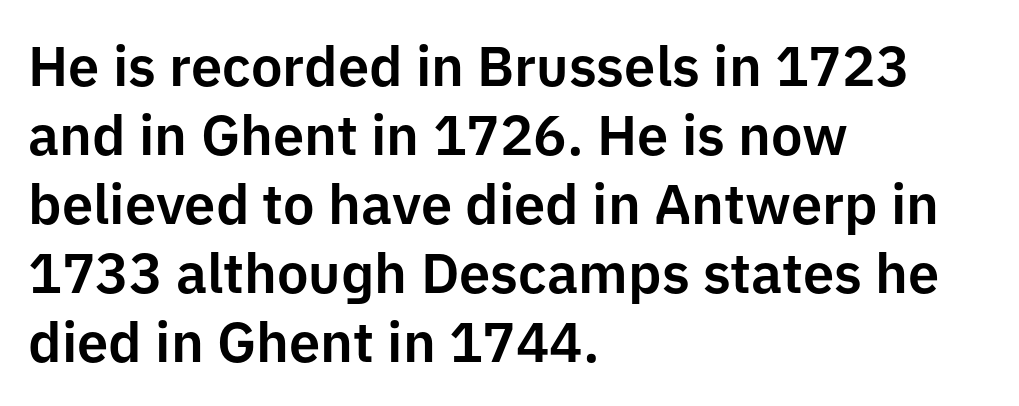
{"serif": "no", "italic": "no", "width": "normal", "stroke_contrast": "low", "x_height": "medium", "monospaced": "no", "underline": "no", "align": "left", "line_spacing_ratio": 1.23, "letter_spacing": "normal", "letter_spacing_em": 0.0, "glyph_px": 56}
